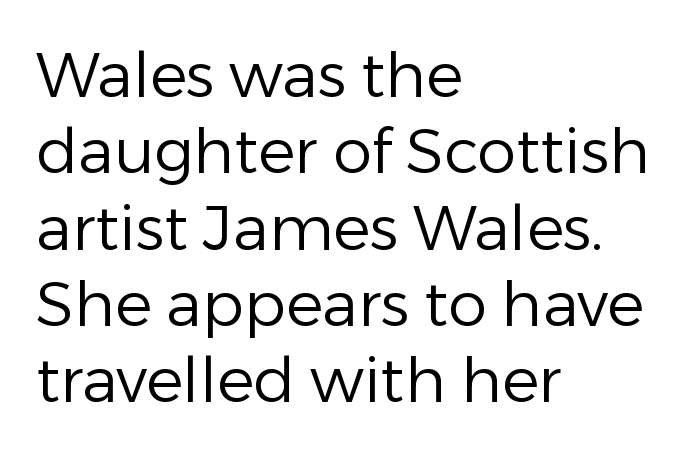
Q: Is the text bold? A: No.
Q: Is the text italic (slanted)? A: No, it is upright.
Q: Is the typeface a serif or a sans-serif typeface? A: Sans-serif.
Q: Is the text underlined? A: No.
Q: How is the paragraph aligned? A: Left-aligned.
Q: Is the spacing between letters normal or unusually wide? A: Normal.
Q: Width (condensed, normal, or wide)? A: Normal.
Q: Stroke contrast? A: Low.
Q: x-height? A: Medium.
Q: Monospaced? A: No.
